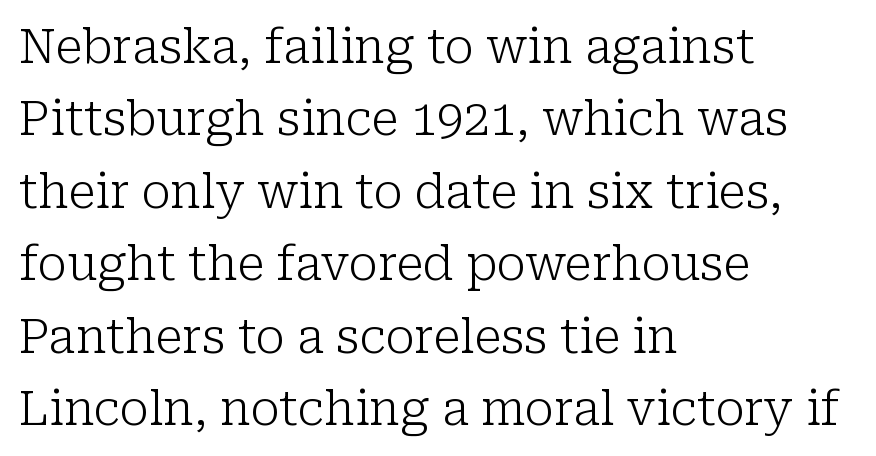
Normally led — the rows are evenly, conventionally spaced. Each stroke keeps to a modest, everyday thickness or less. Characters remain perfectly vertical along every line. Type without underlining. Each letter's strokes conclude with small projecting serifs.
